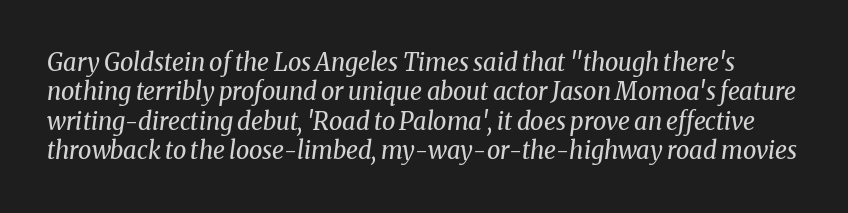
{"italic": "yes", "lean": "right", "slant_degrees": 8, "bold": "no", "underline": "no", "line_spacing_ratio": 1.22, "letter_spacing": "normal", "letter_spacing_em": 0.0, "glyph_px": 24}
